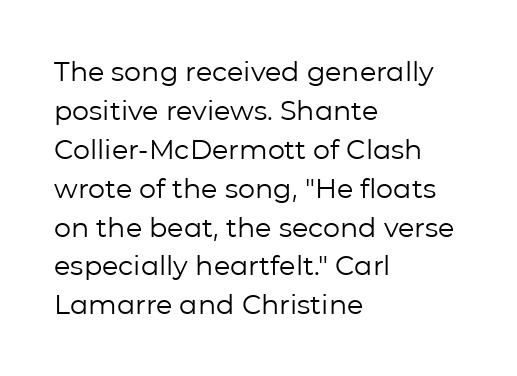
The image shows 27 px text type, upright; set left-aligned, normal line spacing (1.44x), normal letter spacing, not underlined.
